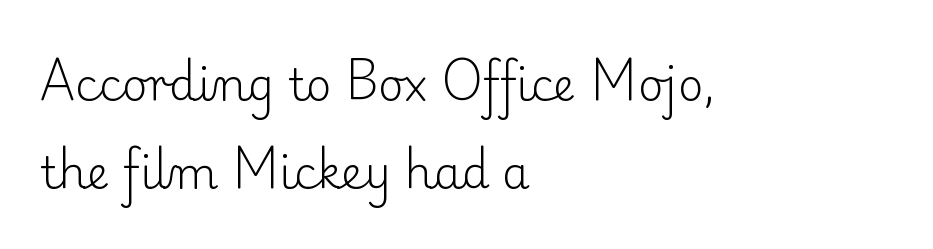
{"italic": "no", "bold": "no", "weight": "light", "width": "normal", "stroke_contrast": "low", "x_height": "small", "monospaced": "no", "underline": "no", "align": "left", "line_spacing": "loose", "line_spacing_ratio": 2.01, "letter_spacing": "normal", "letter_spacing_em": 0.0, "glyph_px": 44}
